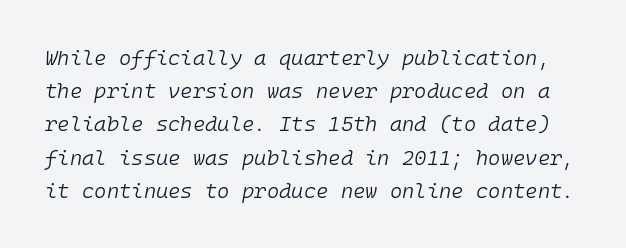
The image shows 21 px text type, italic (leaning right); set normal line spacing (1.58x), normal letter spacing, not underlined.
